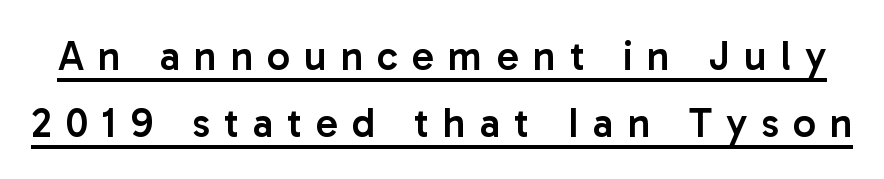
{"serif": "no", "italic": "no", "bold": "semi", "weight": "semibold", "width": "normal", "stroke_contrast": "low", "x_height": "medium", "monospaced": "no", "underline": "yes", "line_spacing": "normal", "line_spacing_ratio": 1.63, "letter_spacing": "wide", "letter_spacing_em": 0.34, "glyph_px": 41}
